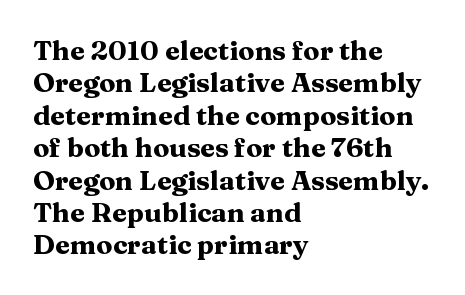
The space directly below the letters is spotless. Heavy-handed strokes throughout: this text is bold. If you drew a ruler down the left edge, every line would touch it. Italic: no, the glyphs are upright roman. Nobody touched the tracking dial on this one.
